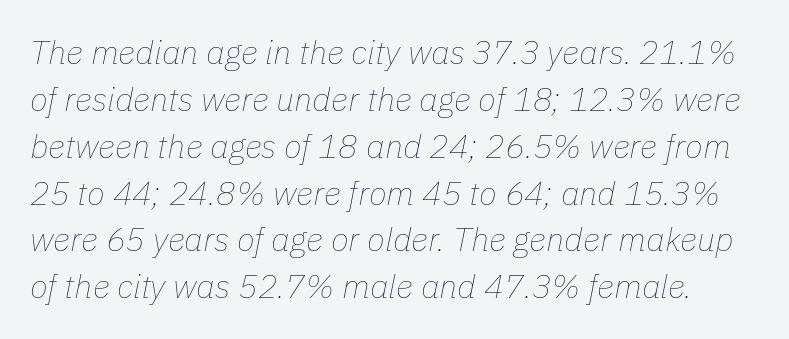
One glance says typical: line gaps are just what's usual. Nothing unusual about the tracking: characters are spaced as the font intends. Characters are canted at an angle relative to the baseline's perpendicular. Anything drawn beneath the words? Only blank space. Is the type heavy? It reads as light-to-regular instead.
